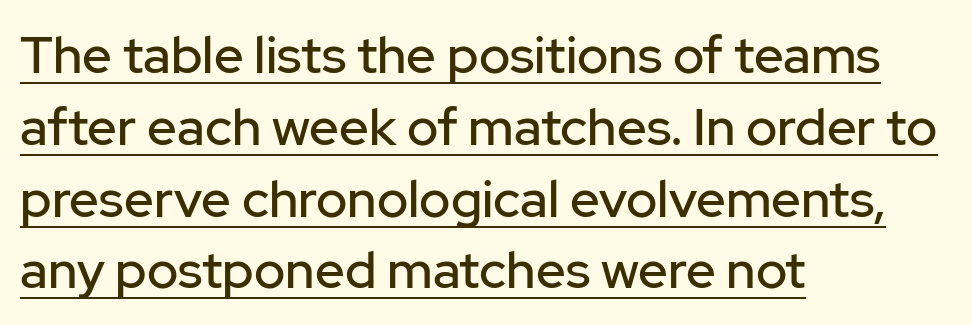
Q: Is the text italic (slanted)? A: No, it is upright.
Q: Is the typeface a serif or a sans-serif typeface? A: Sans-serif.
Q: Is the text underlined? A: Yes.
Q: How is the paragraph aligned? A: Left-aligned.
Q: Is the spacing between letters normal or unusually wide? A: Normal.
Q: Is the spacing between lines tight, normal or loose? A: Normal.
Q: Width (condensed, normal, or wide)? A: Normal.
Q: Stroke contrast? A: Low.
Q: x-height? A: Medium.
Q: Monospaced? A: No.
